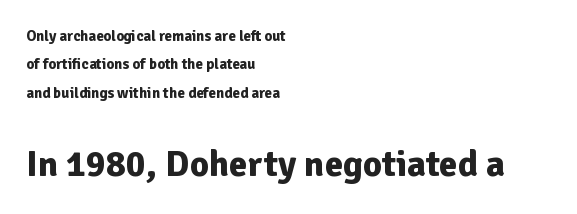
Q: Is the text bold? A: Yes.
Q: Is the text italic (slanted)? A: No, it is upright.
Q: Is the typeface a serif or a sans-serif typeface? A: Sans-serif.
Q: Is the text underlined? A: No.
Q: How is the paragraph aligned? A: Left-aligned.
Q: Is the spacing between letters normal or unusually wide? A: Normal.
Q: Is the spacing between lines tight, normal or loose? A: Loose.
Q: Which block of text is set in a larger size, the first (top) or the second (bottom)? A: The second (bottom) one.
Q: Width (condensed, normal, or wide)? A: Normal.
Q: Stroke contrast? A: Low.
Q: x-height? A: Medium.
Q: Monospaced? A: No.
